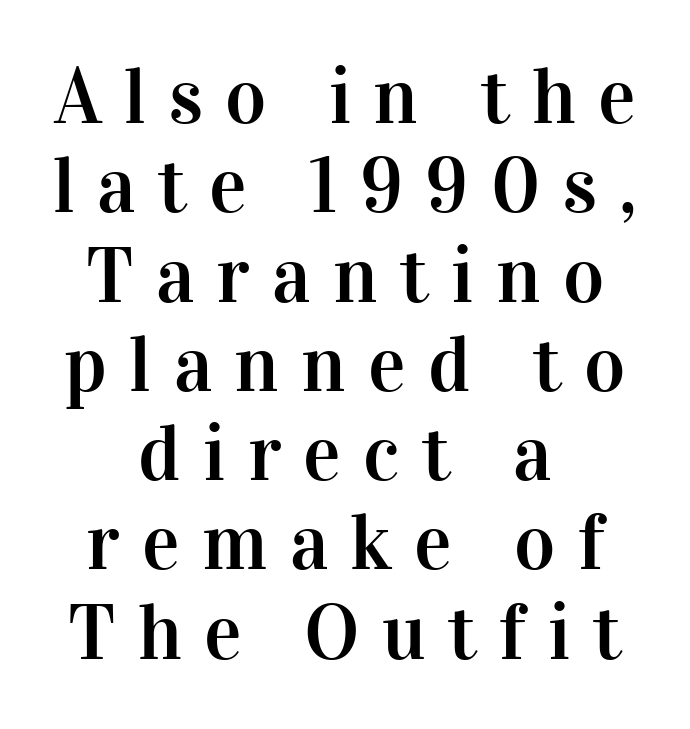
{"serif": "yes", "italic": "no", "width": "normal", "stroke_contrast": "high", "x_height": "medium", "monospaced": "no", "underline": "no", "align": "center", "line_spacing": "tight", "line_spacing_ratio": 1.13, "letter_spacing": "wide", "letter_spacing_em": 0.28, "glyph_px": 79}
